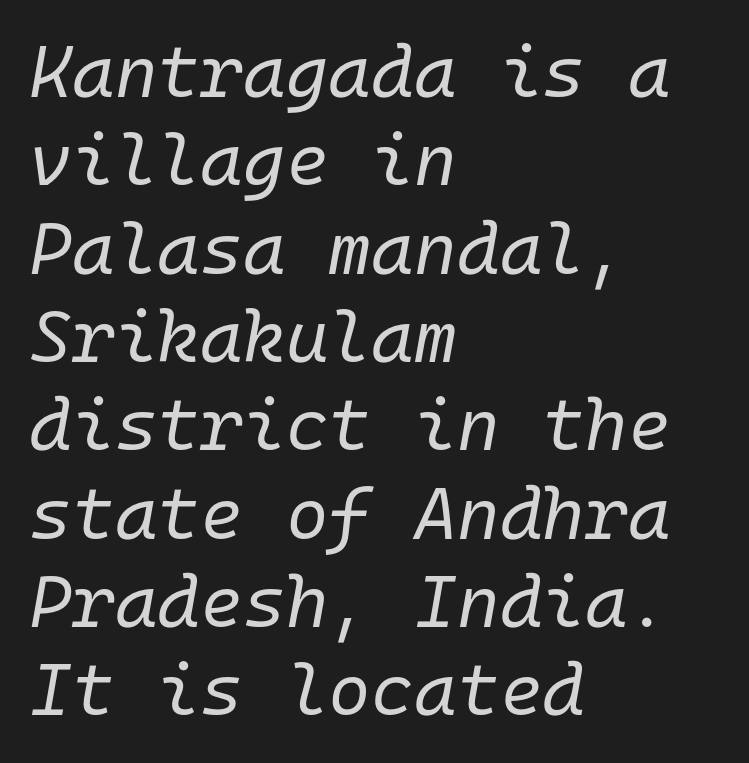
{"italic": "yes", "lean": "right", "slant_degrees": 10, "bold": "no", "weight": "regular", "width": "normal", "stroke_contrast": "low", "x_height": "medium", "monospaced": "yes", "underline": "no", "align": "left", "line_spacing_ratio": 1.21, "letter_spacing": "normal", "letter_spacing_em": 0.0, "glyph_px": 73}
